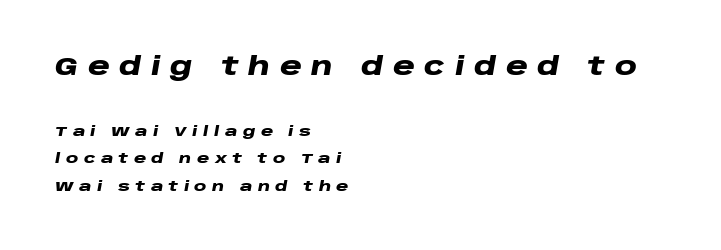
A clean baseline with only descenders dipping below it. These lines carry a lot of weight — the face is fully bold. The letterforms stand isolated, each surrounded by extra space. The ragged edge is on the right, which tells us the setting is flush left. Vertical spacing — loose. The emphasis by scale lands on block number one, above.
